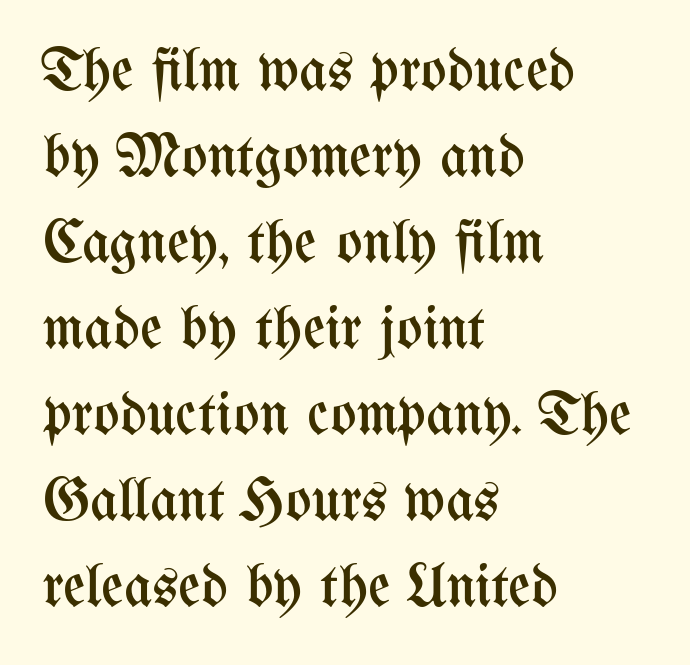
The image shows 61 px regular-weight, condensed type, upright; set left-aligned, normal line spacing (1.41x), normal letter spacing, not underlined; medium stroke contrast and a medium x-height.
